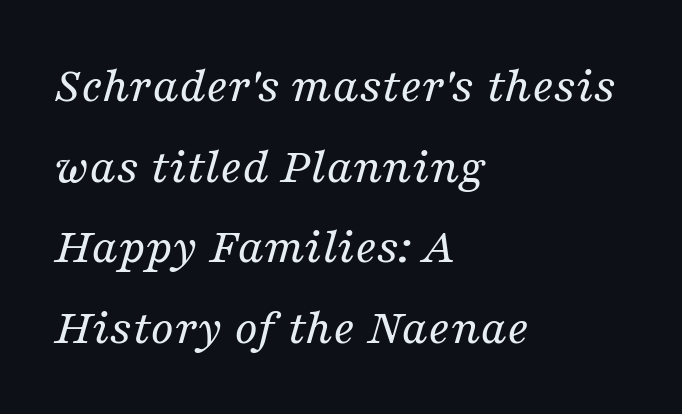
A typesetter would call this proportional, since set widths differ per character. Casual observation: everything's shoved over to the left. The letterforms sit shoulder to shoulder at normal distance. The letters look calm and open, with moderate or lighter stems.
